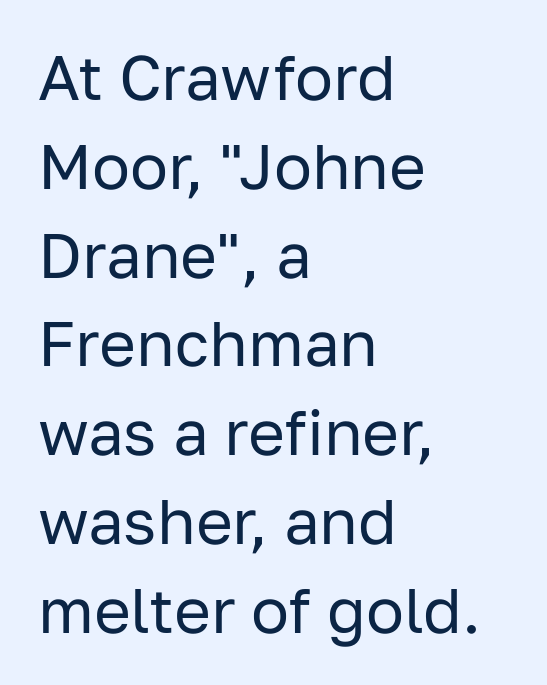
Q: Is the text bold? A: No.
Q: Is the text italic (slanted)? A: No, it is upright.
Q: Is the typeface a serif or a sans-serif typeface? A: Sans-serif.
Q: Is the text underlined? A: No.
Q: How is the paragraph aligned? A: Left-aligned.
Q: Is the spacing between letters normal or unusually wide? A: Normal.
Q: Is the spacing between lines tight, normal or loose? A: Normal.
Q: Width (condensed, normal, or wide)? A: Normal.
Q: Stroke contrast? A: Low.
Q: x-height? A: Medium.
Q: Monospaced? A: No.
